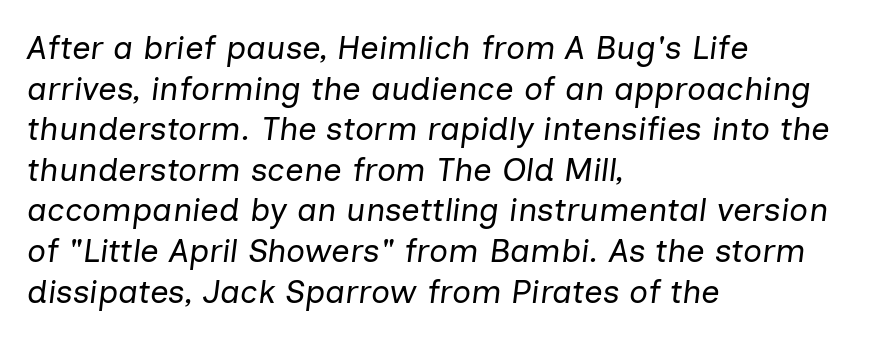
Q: Is the text bold? A: No.
Q: Is the text italic (slanted)? A: Yes, it leans right by about 7 degrees.
Q: Is the text underlined? A: No.
Q: How is the paragraph aligned? A: Left-aligned.
Q: Is the spacing between letters normal or unusually wide? A: Normal.
Q: Width (condensed, normal, or wide)? A: Normal.
Q: Stroke contrast? A: Low.
Q: x-height? A: Medium.
Q: Monospaced? A: No.
